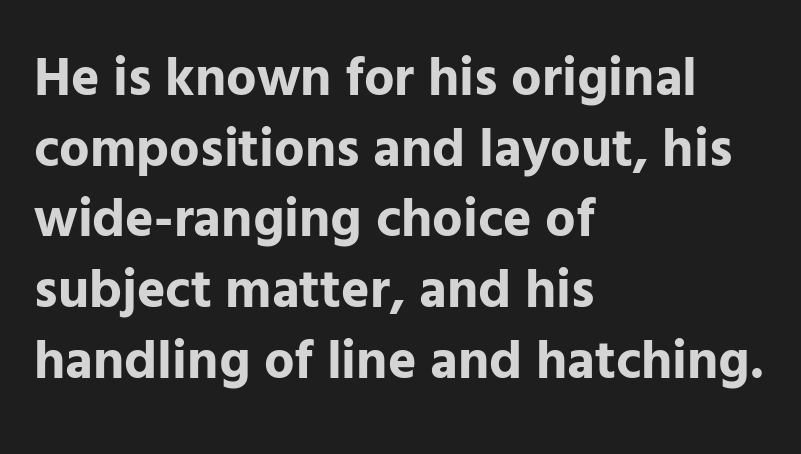
{"serif": "no", "italic": "no", "bold": "yes", "weight": "bold", "width": "normal", "stroke_contrast": "low", "x_height": "medium", "monospaced": "no", "underline": "no", "align": "left", "line_spacing": "normal", "line_spacing_ratio": 1.31, "letter_spacing": "normal", "letter_spacing_em": 0.0, "glyph_px": 54}
